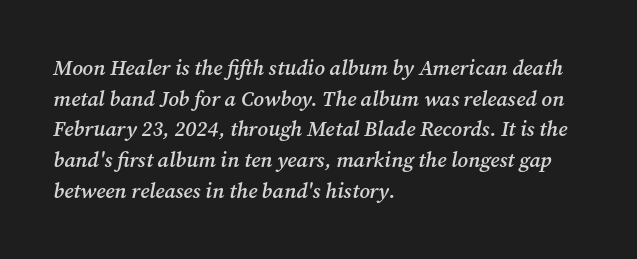
{"italic": "yes", "lean": "right", "slant_degrees": 12, "bold": "semi", "underline": "no", "align": "left", "line_spacing": "normal", "line_spacing_ratio": 1.46, "letter_spacing": "normal", "letter_spacing_em": 0.0, "glyph_px": 21}
